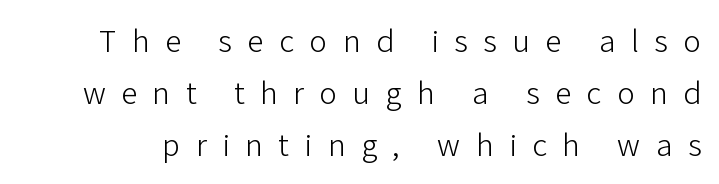
Q: Is the text bold? A: No.
Q: Is the text italic (slanted)? A: No, it is upright.
Q: Is the typeface a serif or a sans-serif typeface? A: Sans-serif.
Q: Is the text underlined? A: No.
Q: Is the spacing between letters normal or unusually wide? A: Unusually wide.
Q: Is the spacing between lines tight, normal or loose? A: Normal.
Q: Width (condensed, normal, or wide)? A: Normal.
Q: Stroke contrast? A: Low.
Q: x-height? A: Medium.
Q: Monospaced? A: No.
